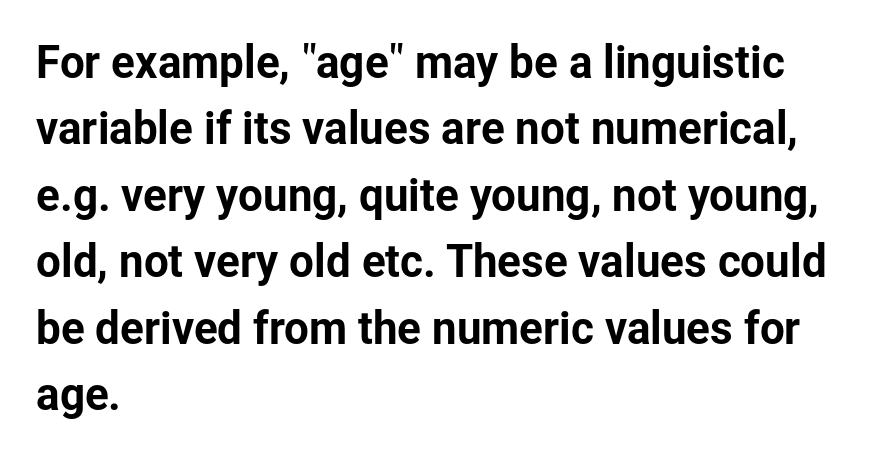
Bare-footed words on every line. Note the varied advance widths — an 'i' is clearly narrower than an 'm'. This is sans-serif lettering, the kind often seen on screens and signage. The rendering keeps characters at their native spacing.
